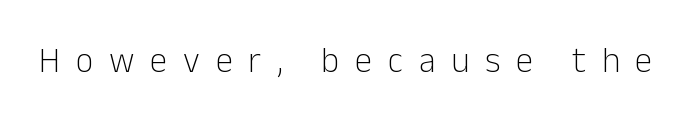
Q: Is the text bold? A: No.
Q: Is the text italic (slanted)? A: No, it is upright.
Q: Is the typeface a serif or a sans-serif typeface? A: Sans-serif.
Q: Is the text underlined? A: No.
Q: Is the spacing between letters normal or unusually wide? A: Unusually wide.
Q: Width (condensed, normal, or wide)? A: Normal.
Q: Stroke contrast? A: Low.
Q: x-height? A: Medium.
Q: Monospaced? A: No.
